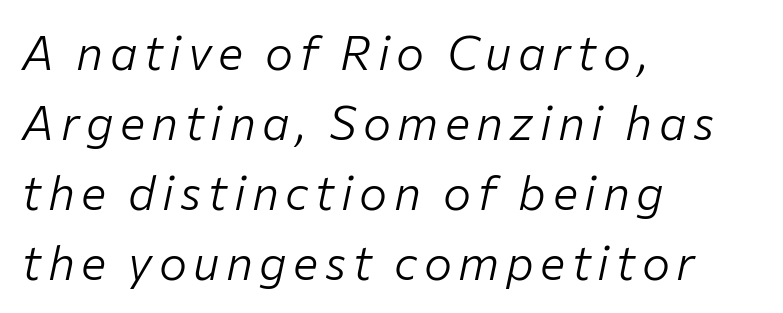
Q: Is the text bold? A: No.
Q: Is the text italic (slanted)? A: Yes, it leans right by about 12 degrees.
Q: Is the text underlined? A: No.
Q: How is the paragraph aligned? A: Left-aligned.
Q: Is the spacing between lines tight, normal or loose? A: Normal.
Q: Width (condensed, normal, or wide)? A: Normal.
Q: Stroke contrast? A: Low.
Q: x-height? A: Medium.
Q: Monospaced? A: No.
